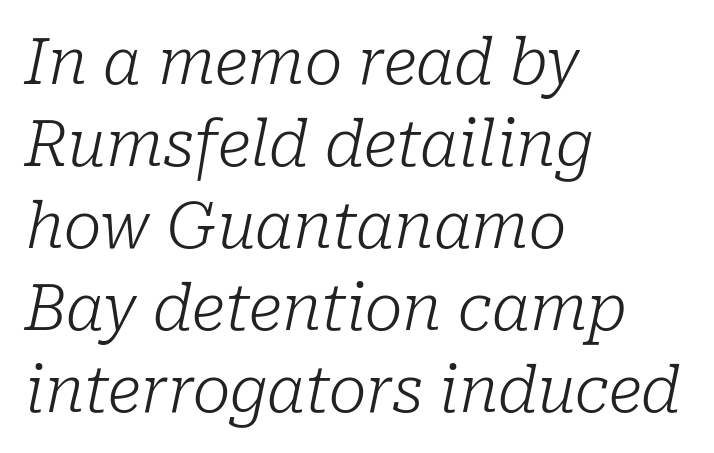
Each letter keeps its own natural width here, so spacing adapts to shape. Does extra space separate the letters? No, they use regular spacing. Beneath every word, the page is bare. Quick note: italic. The font sits on the lighter half of the weight spectrum, regular included.
